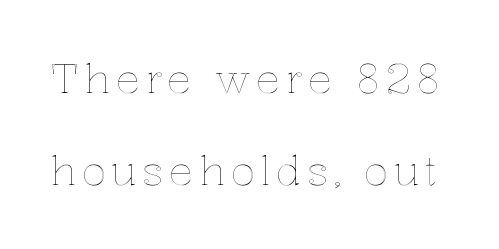
The image shows 41 px text type, upright; set loose line spacing (2.25x), not underlined; a medium x-height.
